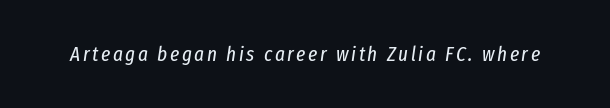
The image shows 21 px text type, italic (leaning right); set not underlined.
